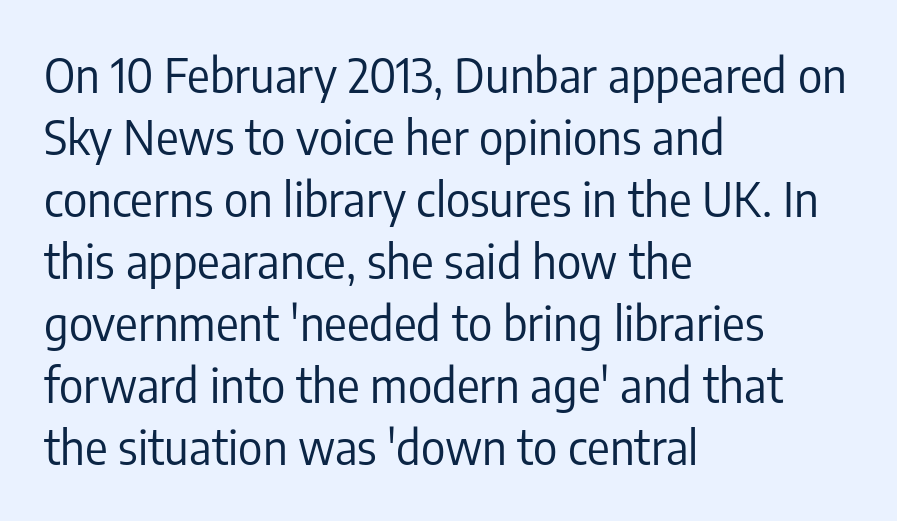
Compared with typical body copy, the letter spacing here is the same. Nothing sits at the stroke ends, so this counts as sans-serif. The face used here is proportionally spaced, like ordinary book or web type. Each stroke keeps to a modest, everyday thickness or less.
